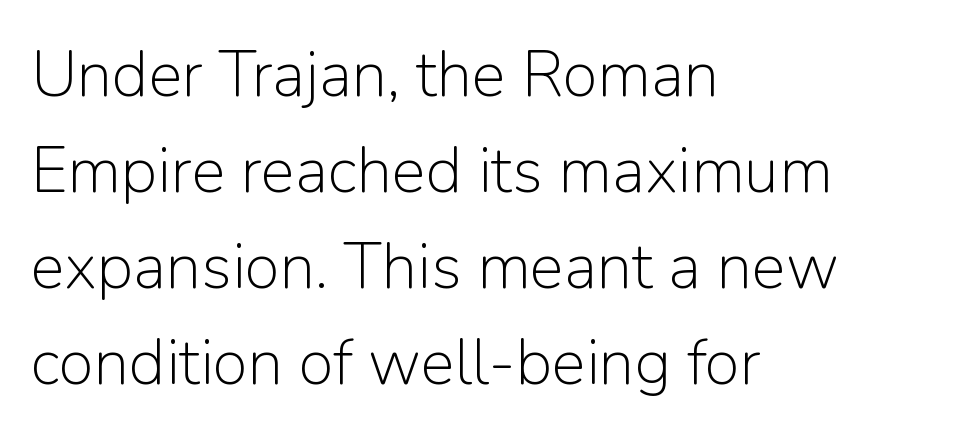
Q: Is the text bold? A: No.
Q: Is the text italic (slanted)? A: No, it is upright.
Q: Is the typeface a serif or a sans-serif typeface? A: Sans-serif.
Q: Is the text underlined? A: No.
Q: How is the paragraph aligned? A: Left-aligned.
Q: Is the spacing between letters normal or unusually wide? A: Normal.
Q: Is the spacing between lines tight, normal or loose? A: Normal.
Q: Width (condensed, normal, or wide)? A: Normal.
Q: Stroke contrast? A: Low.
Q: x-height? A: Medium.
Q: Monospaced? A: No.
